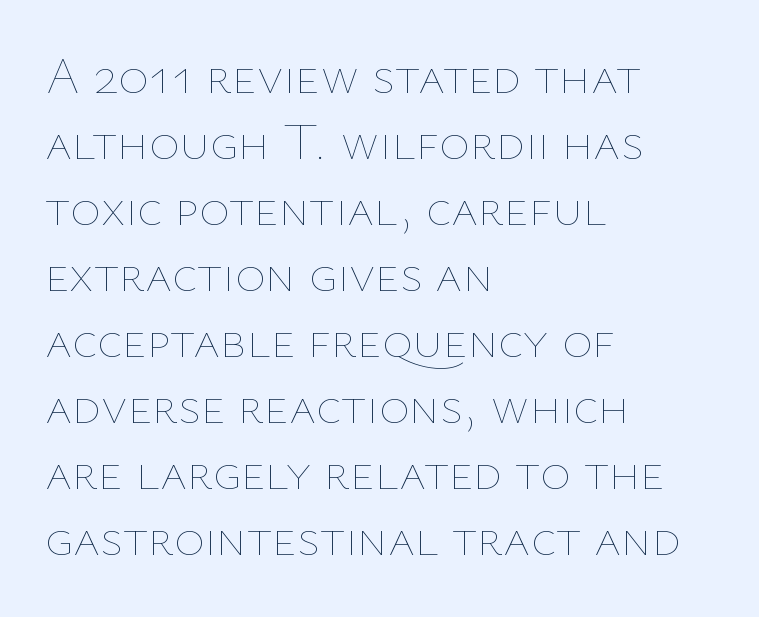
{"italic": "no", "bold": "no", "weight": "thin", "width": "normal", "stroke_contrast": "low", "x_height": "medium", "monospaced": "no", "underline": "no", "align": "left", "line_spacing": "normal", "line_spacing_ratio": 1.27, "letter_spacing": "normal", "letter_spacing_em": 0.0, "glyph_px": 52}
